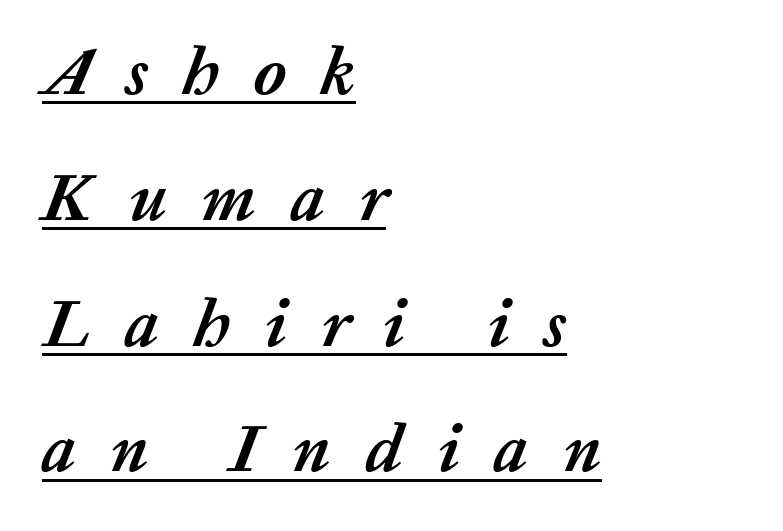
This is heavy type, rendered in bold. Tall strokes in this sample are angled rather than plumb. Glyph-to-glyph distance is far greater than everyday printed text. This sample is left-justified, so line endings fall wherever the words run out. Varying glyph widths throughout — classic text-font behaviour.
